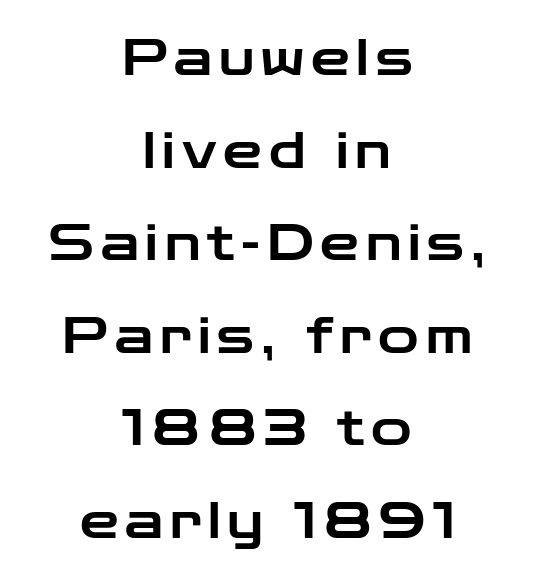
The image shows 49 px wide sans-serif type, upright; set centered, line spacing 1.89x, not underlined; low stroke contrast and a medium x-height.
